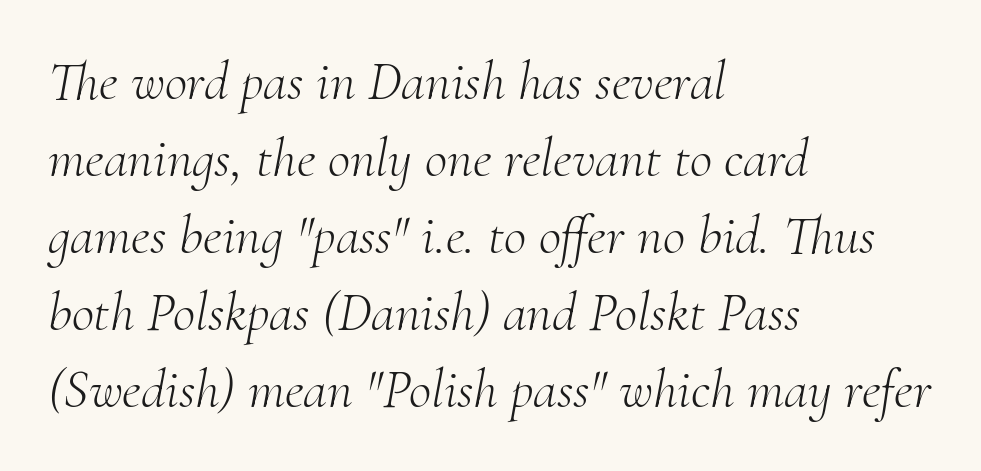
Q: Is the text bold? A: No.
Q: Is the text italic (slanted)? A: Yes, it leans right by about 10 degrees.
Q: Is the typeface a serif or a sans-serif typeface? A: Serif.
Q: Is the text underlined? A: No.
Q: How is the paragraph aligned? A: Left-aligned.
Q: Is the spacing between letters normal or unusually wide? A: Normal.
Q: Is the spacing between lines tight, normal or loose? A: Normal.
Q: Width (condensed, normal, or wide)? A: Normal.
Q: Stroke contrast? A: Medium.
Q: x-height? A: Small.
Q: Monospaced? A: No.
